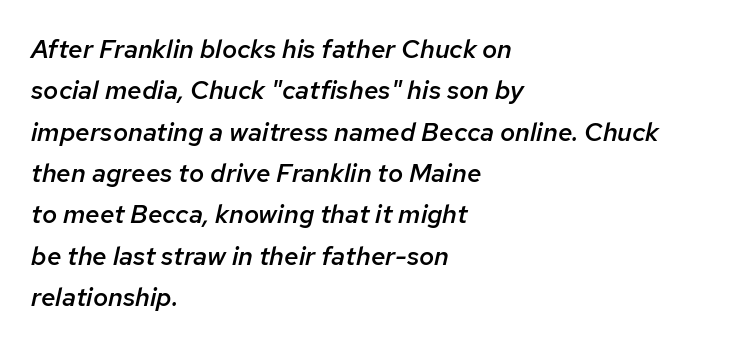
The image shows 26 px text type, italic (leaning right); set left-aligned, normal line spacing (1.59x), normal letter spacing, not underlined.
